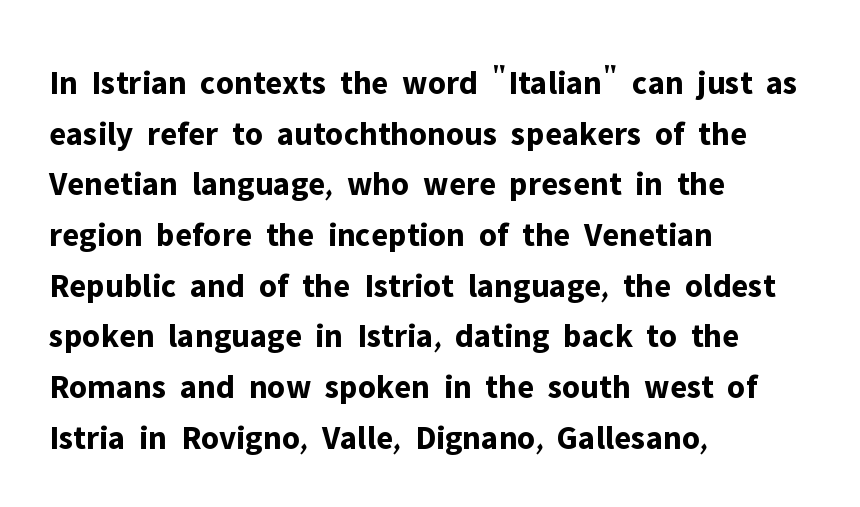
The image shows 34 px bold sans-serif type, upright; set left-aligned, normal line spacing (1.49x), normal letter spacing, not underlined; low stroke contrast and a medium x-height.
